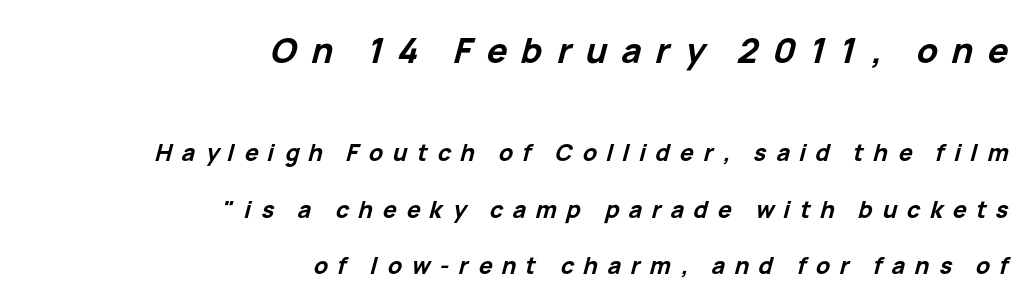
{"italic": "yes", "lean": "right", "slant_degrees": 15, "bold": "yes", "weight": "bold", "width": "normal", "stroke_contrast": "low", "x_height": "medium", "monospaced": "no", "underline": "no", "align": "right", "line_spacing": "loose", "line_spacing_ratio": 2.45, "letter_spacing": "wide", "letter_spacing_em": 0.42, "larger_block": "first", "size_ratio": 1.48, "glyph_px": 34}
